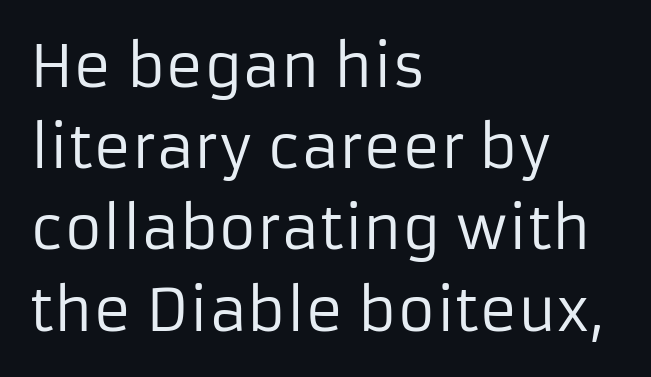
The image shows 58 px regular-weight sans-serif type, upright; set left-aligned, normal line spacing (1.4x), normal letter spacing, not underlined; low stroke contrast and a medium x-height.
